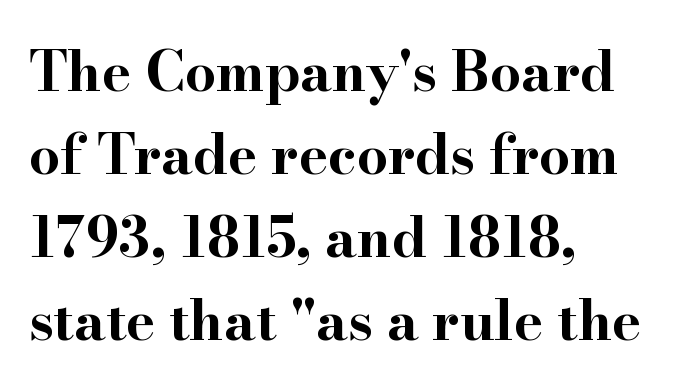
The image shows 55 px bold, wide serif type, upright; set left-aligned, normal line spacing (1.51x), normal letter spacing, not underlined; high stroke contrast and a small x-height.
